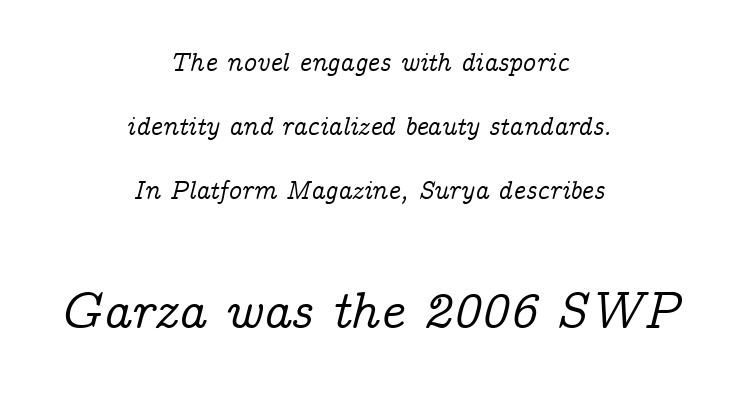
The more generous point size was reserved for the lower chunk. Horizontally, the lines are justified to the midpoint only. Bare-footed words on every line. Loosely led — the rows are spread out. These lines were composed using italics. Type style note: has serifs.
